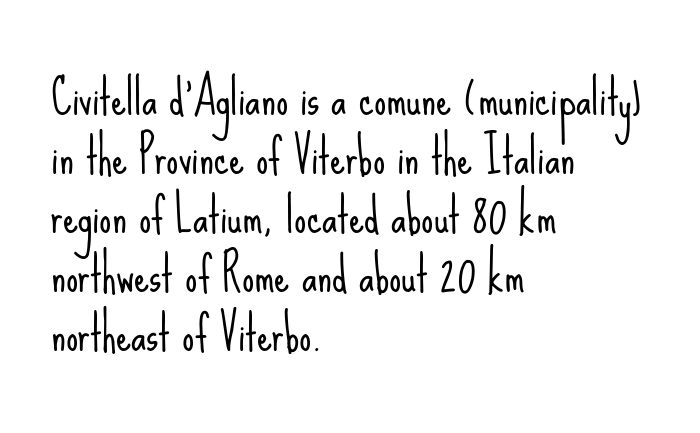
Think of a printed novel: that variable character pitch is what you see here. Honestly, the letter spacing is just normal — you wouldn't notice it. The typography opts for an upright posture over an oblique one. Type without underlining.
